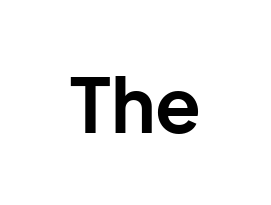
Ascenders rise straight up at ninety degrees. Has an underline been added? It has not. Is this a fixed-width face? No — the glyphs have proportional, varying widths. No extra tracking has been applied to these lines. Font category for this specimen: sans-serif.
